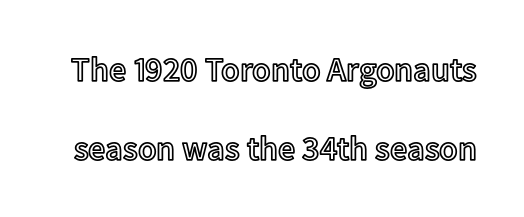
The image shows 34 px text type, upright; set loose line spacing (2.32x), normal letter spacing, not underlined; a medium x-height.
